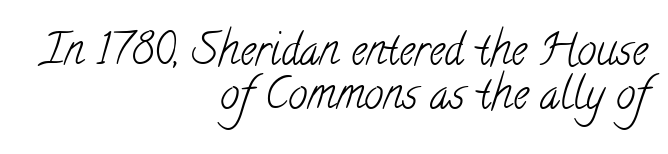
The image shows 43 px light, condensed serif type; set right-aligned, tight line spacing (1.02x), normal letter spacing, not underlined; low stroke contrast and a small x-height.
